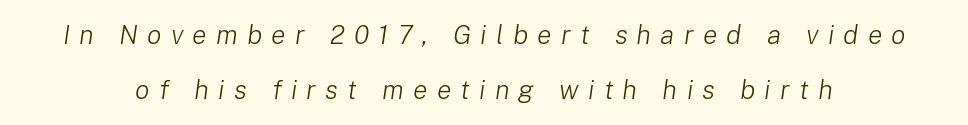
The image shows 27 px text type, italic (leaning right); set loose line spacing (2.05x), unusually wide letter spacing (+0.34 em), not underlined.
